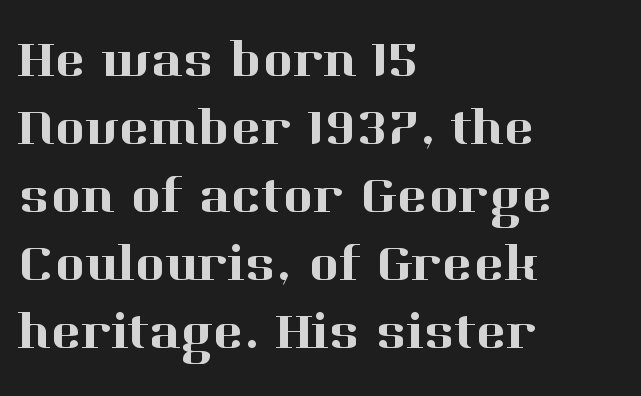
Stroke terminals: seriffed. Type without underlining. Unlike italic type, these characters show no tilt at all. The setting favours the left margin, as ordinary paragraphs usually do. Caption: standard tracking, unaltered.
